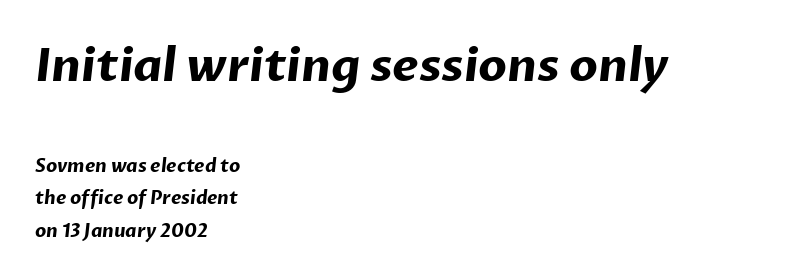
Unlike a traditional serif, this face leaves its strokes unadorned. A typesetter would call this zero additional tracking. Check the space under the baseline: it is left empty. Layout note: lines flush left.
